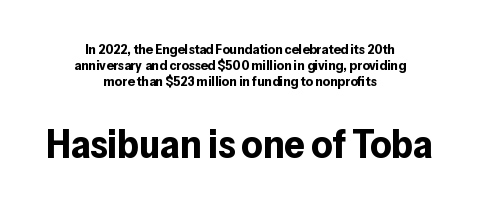
The image shows 40 px bold sans-serif type, upright; set centered, tight line spacing (1.13x), normal letter spacing, not underlined; the second (bottom) block is 2.86x larger; low stroke contrast and a medium x-height.
